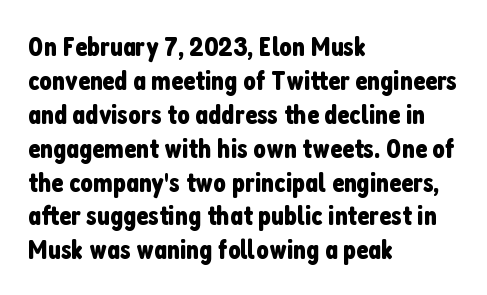
The image shows 28 px condensed sans-serif type, upright; set left-aligned, line spacing 1.21x, normal letter spacing, not underlined; low stroke contrast and a medium x-height.
